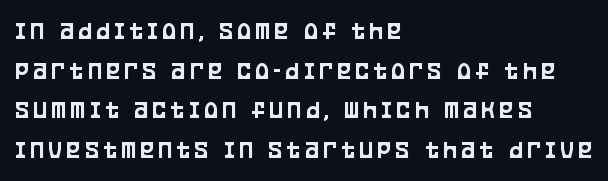
One glance says typical: line gaps are just what's usual. The typesetter chose a ragged-right arrangement here. The letters stand straight up with perfectly vertical stems. Check the space under the baseline: it is left empty.
